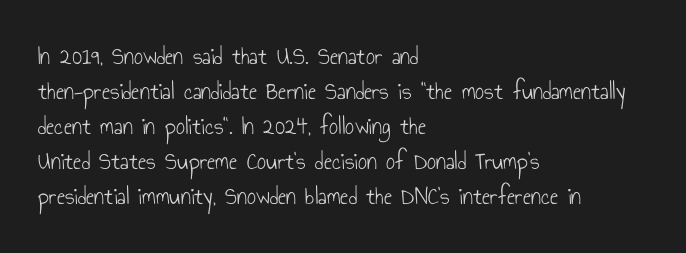
Q: Is the text bold? A: No.
Q: Is the text italic (slanted)? A: No, it is upright.
Q: Is the text underlined? A: No.
Q: How is the paragraph aligned? A: Left-aligned.
Q: Is the spacing between letters normal or unusually wide? A: Normal.
Q: Is the spacing between lines tight, normal or loose? A: Normal.
